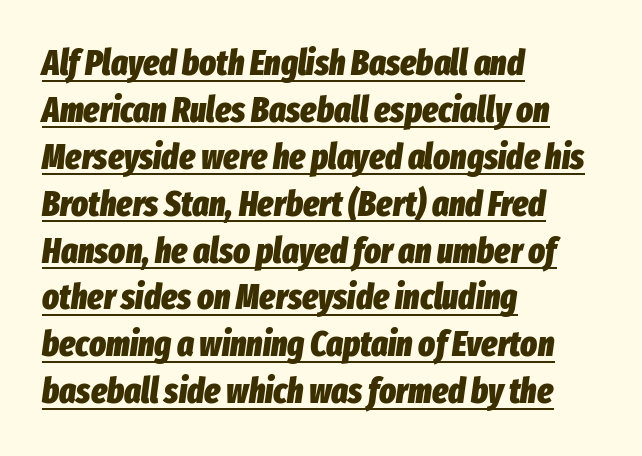
The image shows 35 px heavy, condensed type, italic (leaning right); set left-aligned, normal line spacing (1.34x), normal letter spacing, underlined; low stroke contrast and a medium x-height.
